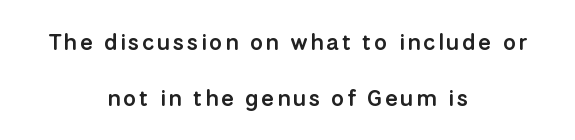
The image shows 23 px text type, upright; set centered, loose line spacing (2.44x), not underlined.
